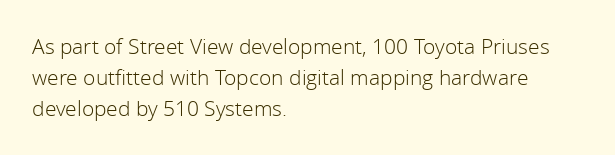
{"italic": "no", "bold": "no", "underline": "no", "align": "left", "line_spacing": "normal", "line_spacing_ratio": 1.47, "letter_spacing": "normal", "letter_spacing_em": 0.0, "glyph_px": 21}
